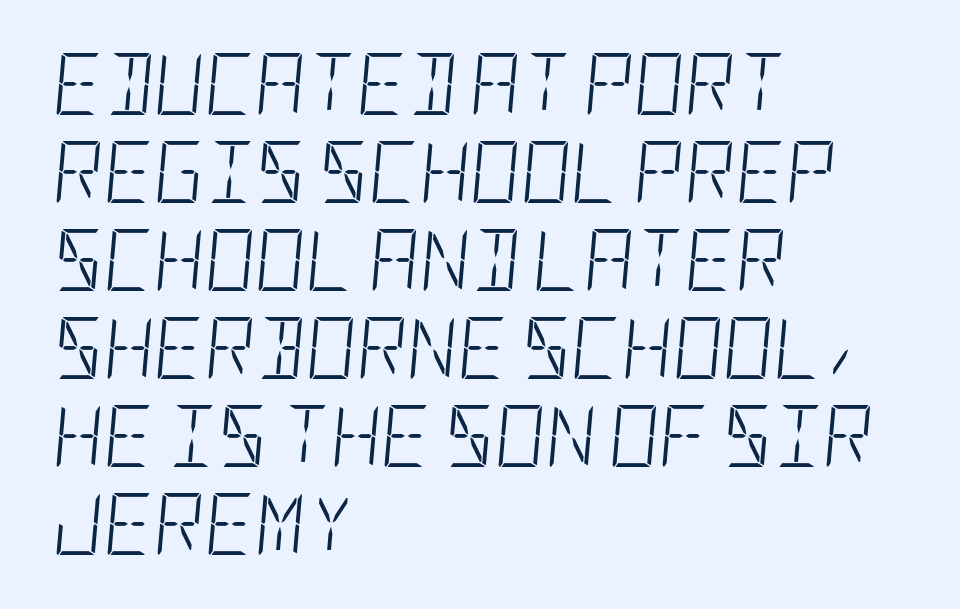
The passage shown leans; its letterforms are oblique. Observe the ordinary spacing: letters are neighbours, not strangers. The lines in this sample share a left origin and differ only in where they stop. Ink coverage per letter is moderate at most. Nobody drew a line under any word here.
